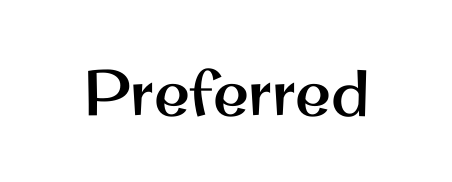
The image shows 65 px sans-serif type, upright; set normal letter spacing, not underlined; medium stroke contrast and a small x-height.
